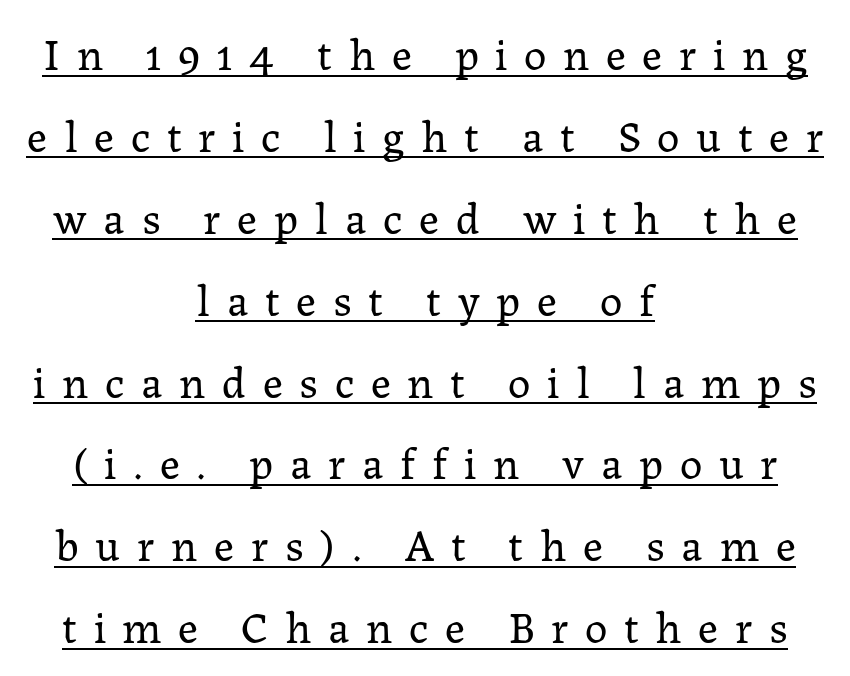
{"serif": "yes", "italic": "no", "bold": "no", "weight": "regular", "width": "normal", "stroke_contrast": "low", "x_height": "medium", "monospaced": "no", "underline": "yes", "align": "center", "line_spacing_ratio": 1.82, "letter_spacing": "wide", "letter_spacing_em": 0.37, "glyph_px": 45}
